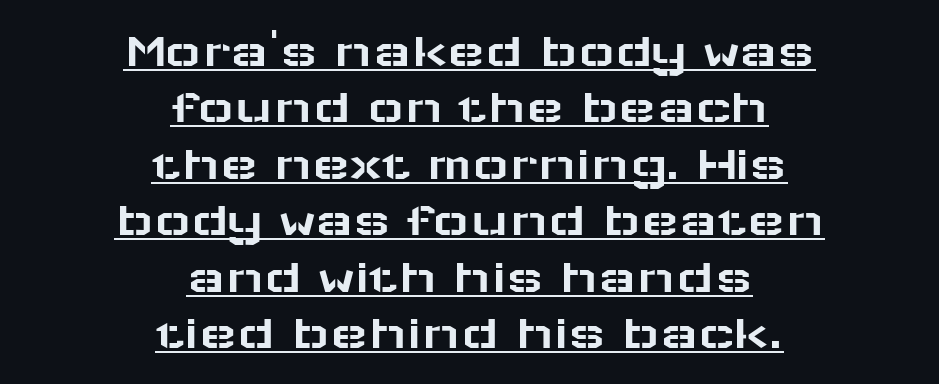
Q: Is the text italic (slanted)? A: No, it is upright.
Q: Is the typeface a serif or a sans-serif typeface? A: Sans-serif.
Q: Is the text underlined? A: Yes.
Q: How is the paragraph aligned? A: Centered.
Q: Is the spacing between letters normal or unusually wide? A: Normal.
Q: Is the spacing between lines tight, normal or loose? A: Tight.
Q: Width (condensed, normal, or wide)? A: Wide.
Q: Stroke contrast? A: Low.
Q: x-height? A: Medium.
Q: Monospaced? A: No.
